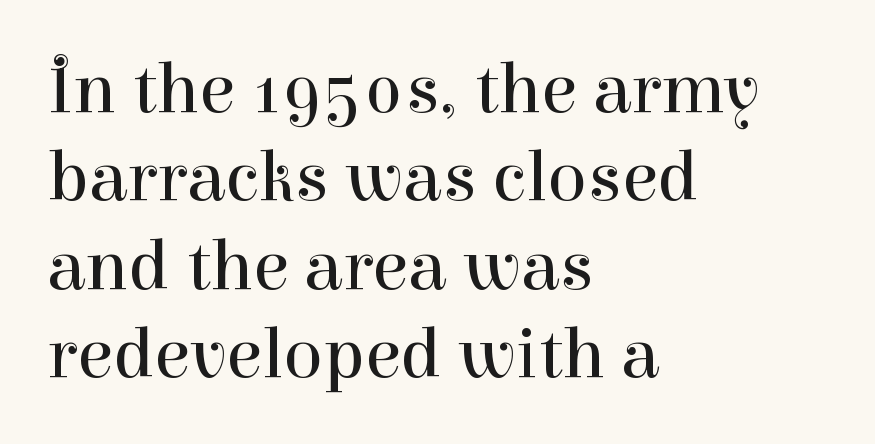
{"serif": "yes", "italic": "no", "bold": "no", "weight": "regular", "width": "normal", "stroke_contrast": "high", "x_height": "medium", "monospaced": "no", "underline": "no", "align": "left", "line_spacing_ratio": 1.21, "letter_spacing": "normal", "letter_spacing_em": 0.0, "glyph_px": 73}
